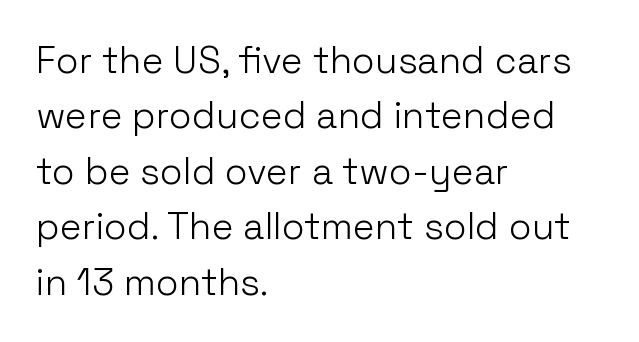
Q: Is the text bold? A: No.
Q: Is the text italic (slanted)? A: No, it is upright.
Q: Is the typeface a serif or a sans-serif typeface? A: Sans-serif.
Q: Is the text underlined? A: No.
Q: How is the paragraph aligned? A: Left-aligned.
Q: Is the spacing between letters normal or unusually wide? A: Normal.
Q: Is the spacing between lines tight, normal or loose? A: Normal.
Q: Width (condensed, normal, or wide)? A: Normal.
Q: Stroke contrast? A: Low.
Q: x-height? A: Medium.
Q: Monospaced? A: No.
